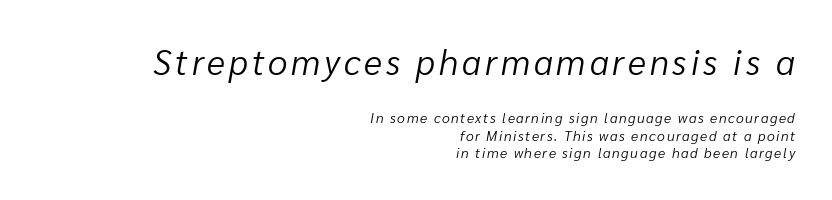
{"italic": "yes", "lean": "right", "slant_degrees": 10, "bold": "no", "weight": "light", "width": "normal", "stroke_contrast": "low", "x_height": "medium", "monospaced": "no", "underline": "no", "align": "right", "line_spacing_ratio": 1.24, "larger_block": "first", "size_ratio": 2.5, "glyph_px": 35}
